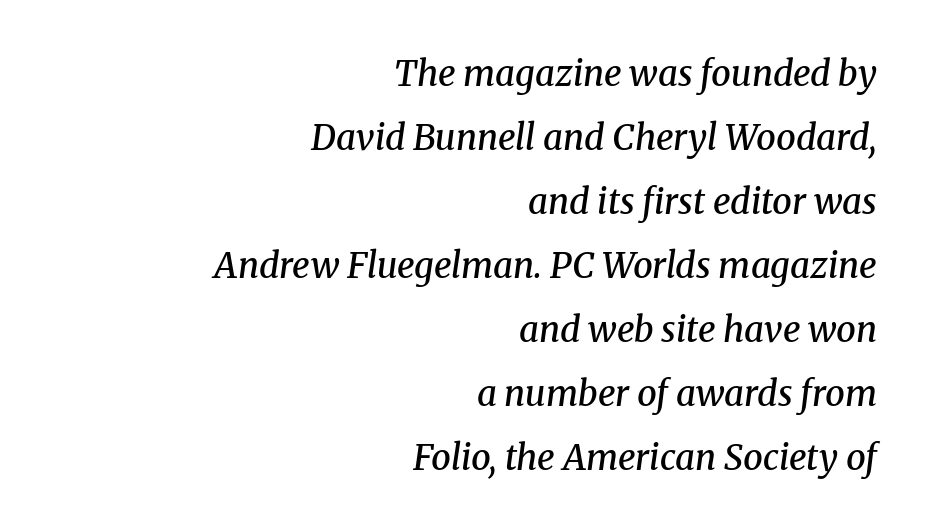
{"serif": "yes", "italic": "yes", "lean": "right", "slant_degrees": 8, "bold": "semi", "weight": "semibold", "width": "normal", "stroke_contrast": "medium", "x_height": "medium", "monospaced": "no", "underline": "no", "align": "right", "line_spacing_ratio": 1.83, "letter_spacing": "normal", "letter_spacing_em": 0.0, "glyph_px": 35}
